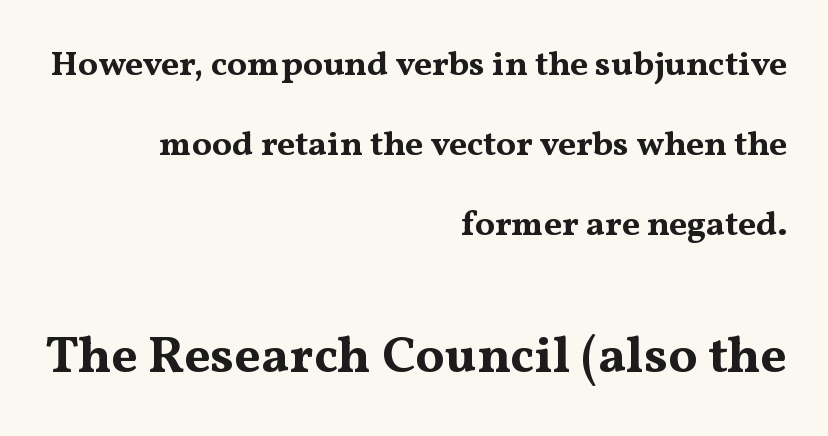
The image shows 52 px bold, wide serif type, upright; set right-aligned, loose line spacing (2.28x), normal letter spacing, not underlined; the second (bottom) block is 1.49x larger; medium stroke contrast and a medium x-height.
